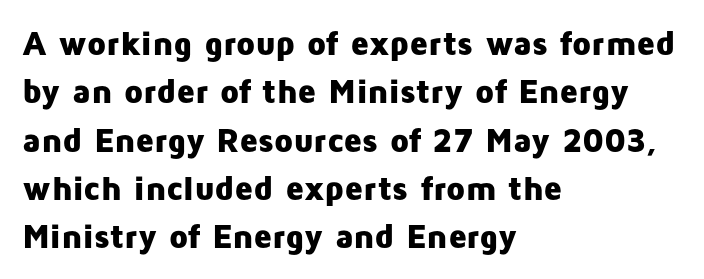
Unlike italic type, these characters show no tilt at all. Varying glyph widths throughout — classic text-font behaviour. Nobody drew a line under any word here. To sum up the face: it is a sans, with no serifs.
